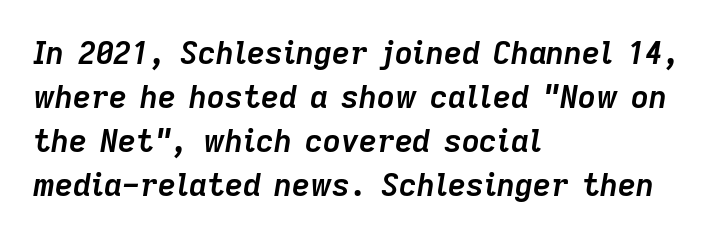
Q: Is the text bold? A: Yes.
Q: Is the text italic (slanted)? A: Yes, it leans right by about 9 degrees.
Q: Is the text underlined? A: No.
Q: How is the paragraph aligned? A: Left-aligned.
Q: Is the spacing between letters normal or unusually wide? A: Normal.
Q: Is the spacing between lines tight, normal or loose? A: Normal.
Q: Width (condensed, normal, or wide)? A: Normal.
Q: Stroke contrast? A: Low.
Q: x-height? A: Medium.
Q: Monospaced? A: No.
